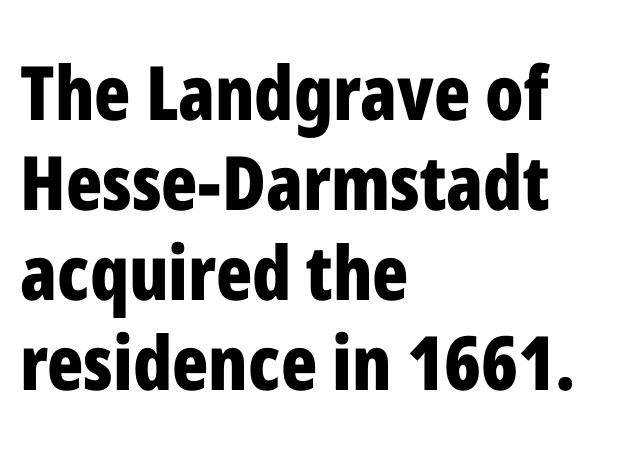
Each word holds together tightly as a unit, with standard inter-letter gaps. The typesetter chose a ragged-right arrangement here. The foot of each line stays bare and open. Classification — sans serif. Strong, thick strokes mark this as bold type.
